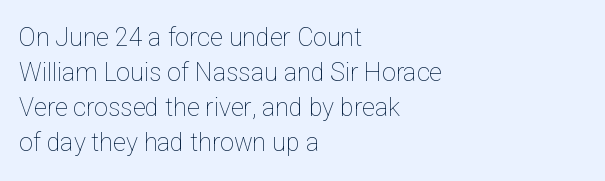
Nobody drew a line under any word here. The passage is arranged the way most books set body copy — flush left. Is the stroke heavy? The answer is a plain regular-or-lighter. Nobody touched the tracking dial on this one. A roman cut, with each character standing at attention. The space between consecutive lines is moderate.
